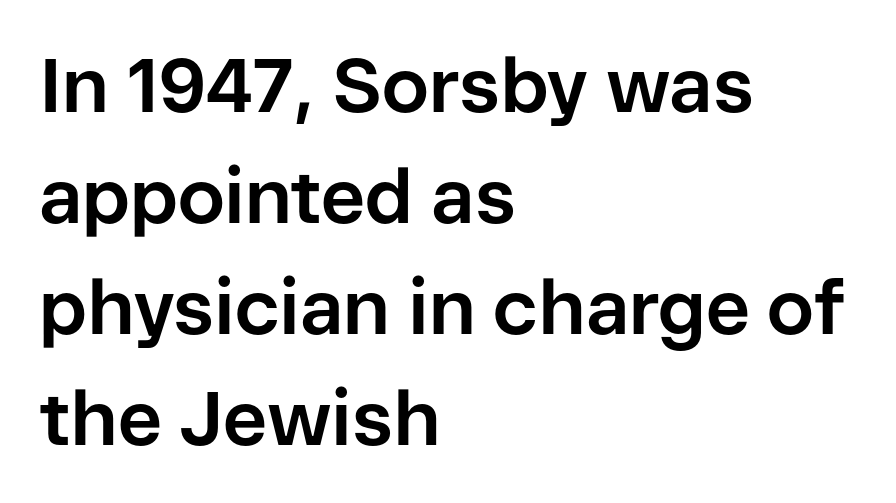
{"serif": "no", "italic": "no", "bold": "yes", "weight": "bold", "width": "normal", "stroke_contrast": "low", "x_height": "medium", "monospaced": "no", "underline": "no", "align": "left", "line_spacing": "normal", "line_spacing_ratio": 1.46, "letter_spacing": "normal", "letter_spacing_em": 0.0, "glyph_px": 76}
